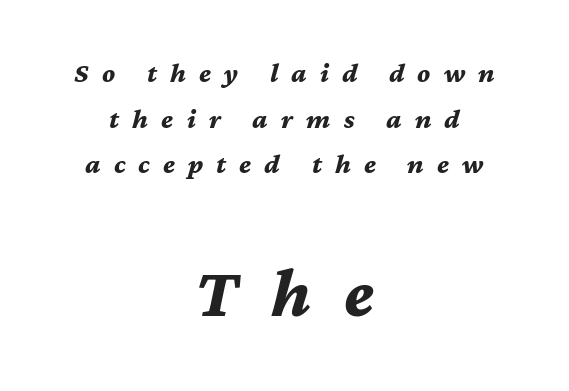
Decoration check: the copy has no underline. Does the bottom block carry the larger type? Yes, it does. This rendering uses center alignment, leaving both contours irregular but symmetric. The block of text has a typical density, with ordinary space between rows.
